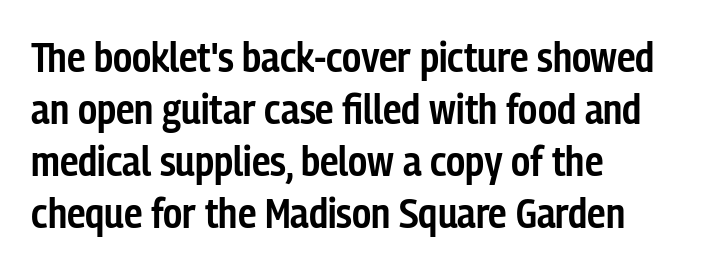
The image shows 42 px semibold, condensed sans-serif type, upright; set left-aligned, line spacing 1.24x, normal letter spacing, not underlined; low stroke contrast and a medium x-height.
